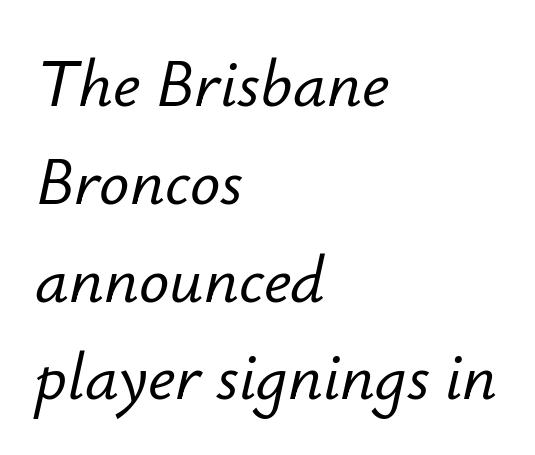
The image shows 67 px text type, italic (leaning right); set left-aligned, normal line spacing (1.46x), normal letter spacing, not underlined; low stroke contrast and a small x-height.
